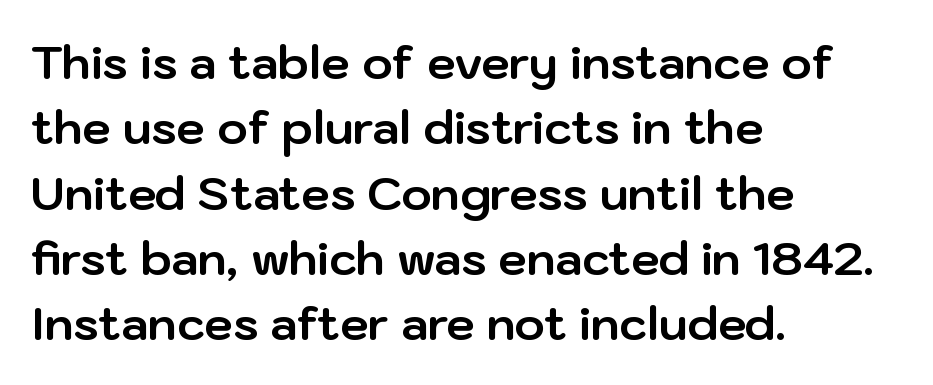
Q: Is the text bold? A: Yes.
Q: Is the text italic (slanted)? A: No, it is upright.
Q: Is the typeface a serif or a sans-serif typeface? A: Sans-serif.
Q: Is the text underlined? A: No.
Q: How is the paragraph aligned? A: Left-aligned.
Q: Is the spacing between letters normal or unusually wide? A: Normal.
Q: Is the spacing between lines tight, normal or loose? A: Normal.
Q: Width (condensed, normal, or wide)? A: Normal.
Q: Stroke contrast? A: Low.
Q: x-height? A: Medium.
Q: Monospaced? A: No.
